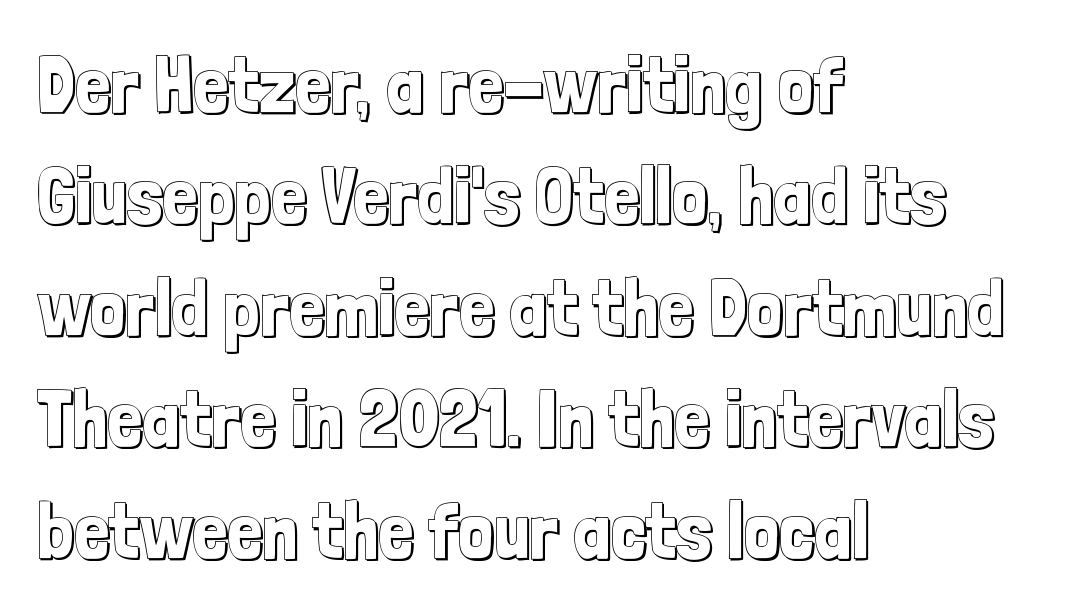
The image shows 79 px condensed type, upright; set left-aligned, normal line spacing (1.41x), normal letter spacing, not underlined; a medium x-height.
